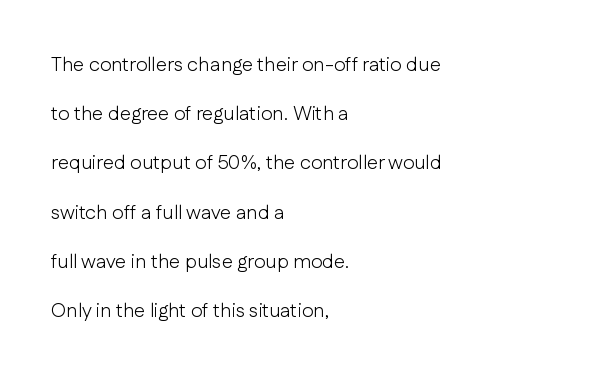
Is there much room between lines? Yes — plenty of vertical air separates them. Nobody drew a line under any word here. Is there any slant? The stems are plumb. The letterforms sit at book weight or below. Leftover space on each line is placed entirely after the last word. In terms of letterspacing, this is plain default setting.
